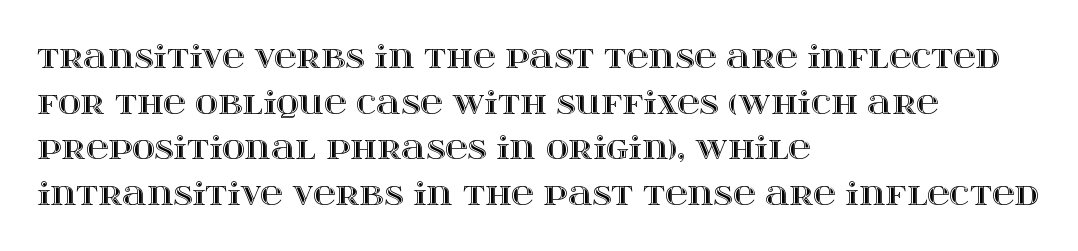
{"italic": "no", "width": "wide", "x_height": "large", "monospaced": "no", "underline": "no", "align": "left", "line_spacing": "normal", "line_spacing_ratio": 1.47, "letter_spacing": "normal", "letter_spacing_em": 0.0, "glyph_px": 31}
